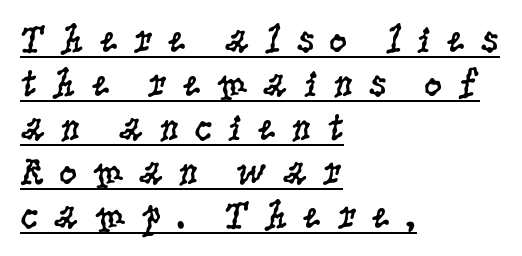
Looks like regular typesetting: each glyph gets only the width it needs. Weight: in the light-to-regular range. Does the copy run flush right? No — it runs flush left. Does extra space separate the letters? Yes, quite a lot of it. Compared with undecorated copy, this sample adds a rule below the words.
